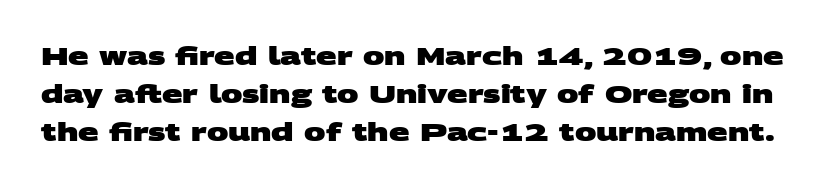
{"bold": "yes", "underline": "no", "line_spacing": "normal", "line_spacing_ratio": 1.59, "letter_spacing": "normal", "letter_spacing_em": 0.0, "glyph_px": 24}
